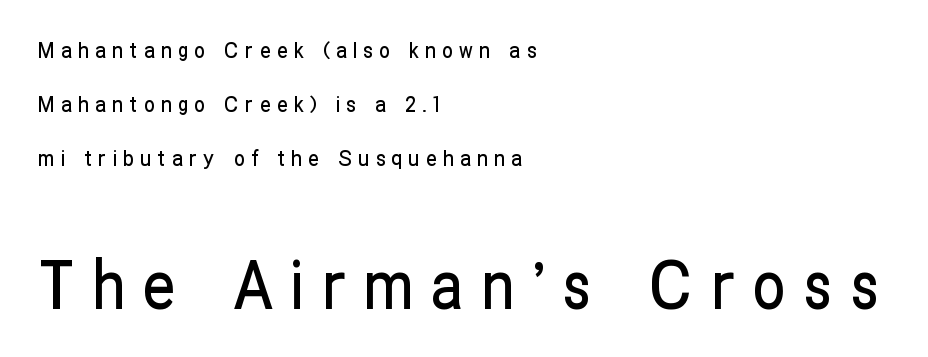
Q: Is the text italic (slanted)? A: No, it is upright.
Q: Is the typeface a serif or a sans-serif typeface? A: Sans-serif.
Q: Is the text underlined? A: No.
Q: How is the paragraph aligned? A: Left-aligned.
Q: Is the spacing between letters normal or unusually wide? A: Unusually wide.
Q: Is the spacing between lines tight, normal or loose? A: Loose.
Q: Which block of text is set in a larger size, the first (top) or the second (bottom)? A: The second (bottom) one.
Q: Width (condensed, normal, or wide)? A: Condensed.
Q: Stroke contrast? A: Low.
Q: x-height? A: Medium.
Q: Monospaced? A: No.
